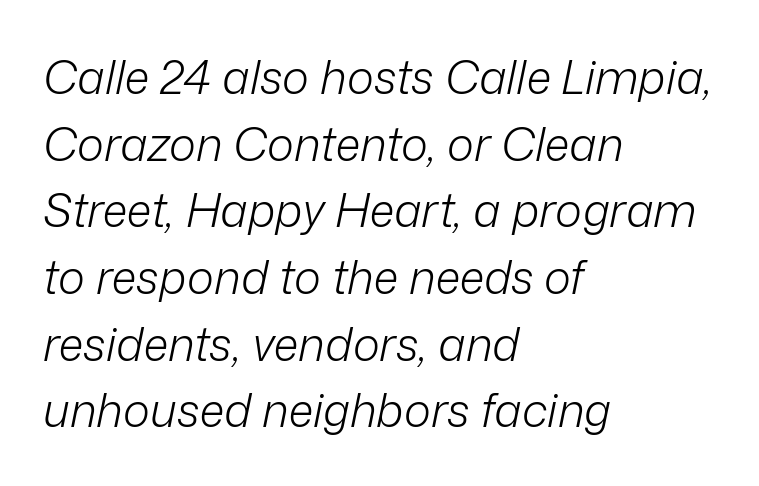
{"italic": "yes", "lean": "right", "slant_degrees": 12, "bold": "no", "weight": "light", "width": "normal", "stroke_contrast": "low", "x_height": "medium", "monospaced": "no", "underline": "no", "align": "left", "line_spacing": "normal", "line_spacing_ratio": 1.45, "letter_spacing": "normal", "letter_spacing_em": 0.0, "glyph_px": 46}
